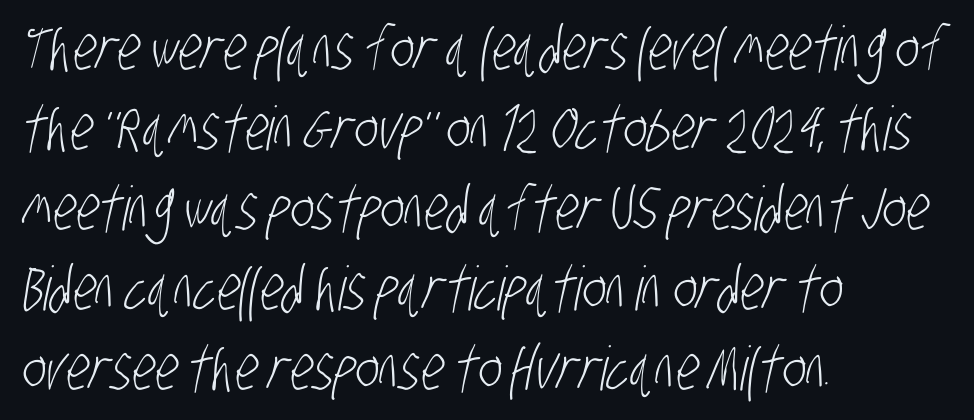
In terms of letterform style, serifs are entirely absent. The rendering uses natural spacing where letterforms have individual widths. Notice how the passage keeps a crisp vertical edge on the left only. Does extra space separate the letters? No, they use regular spacing. Quick note: underline off.
